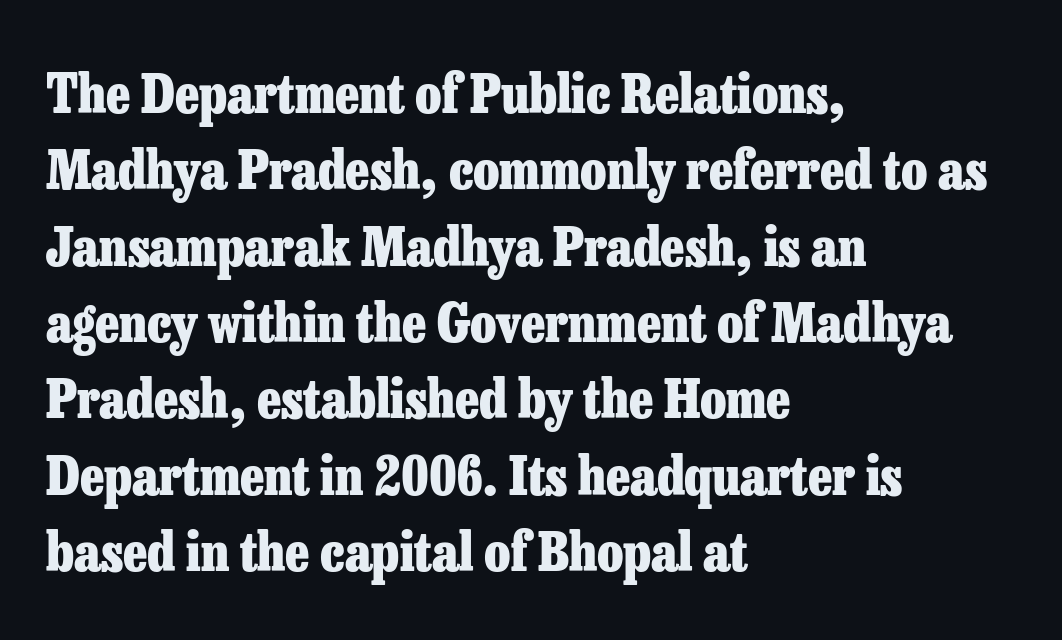
The image shows 53 px heavy serif type, upright; set left-aligned, normal line spacing (1.44x), normal letter spacing, not underlined; low stroke contrast and a medium x-height.
